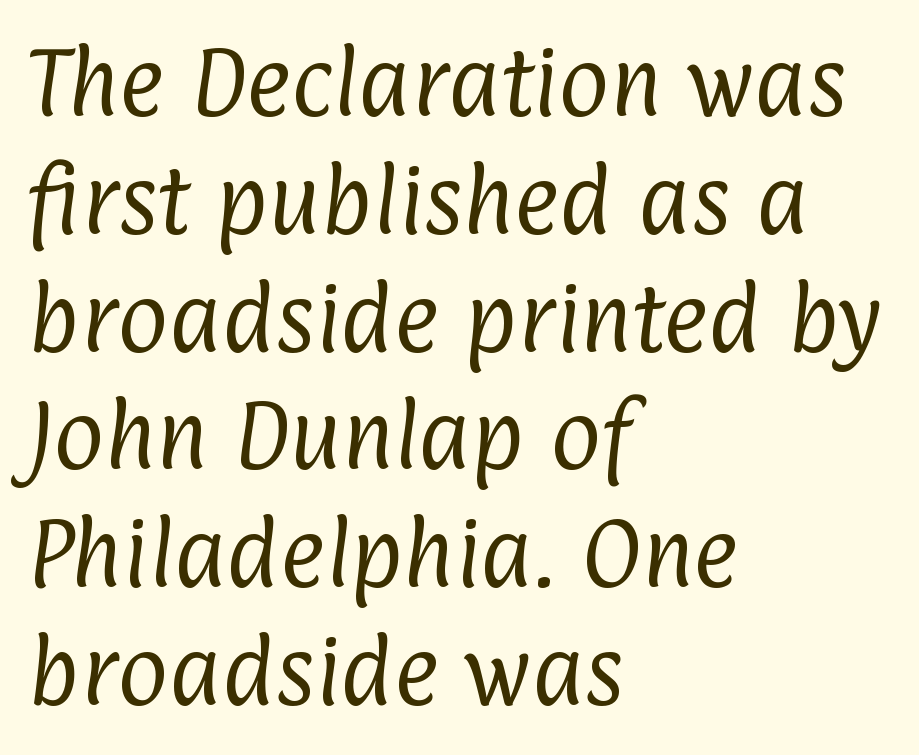
{"serif": "no", "bold": "no", "weight": "regular", "width": "condensed", "stroke_contrast": "low", "x_height": "medium", "monospaced": "no", "underline": "no", "align": "left", "line_spacing": "normal", "line_spacing_ratio": 1.53, "letter_spacing": "normal", "letter_spacing_em": 0.0, "glyph_px": 77}
